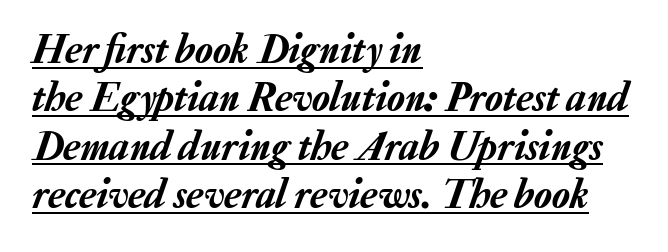
{"italic": "yes", "lean": "right", "slant_degrees": 20, "width": "normal", "stroke_contrast": "low", "x_height": "medium", "monospaced": "no", "underline": "yes", "align": "left", "line_spacing_ratio": 1.18, "letter_spacing": "normal", "letter_spacing_em": 0.0, "glyph_px": 41}
